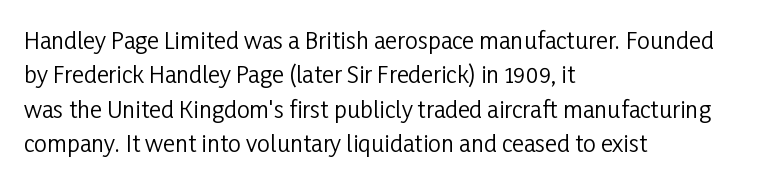
The image shows 23 px text type, upright; set left-aligned, normal line spacing (1.5x), normal letter spacing, not underlined.
